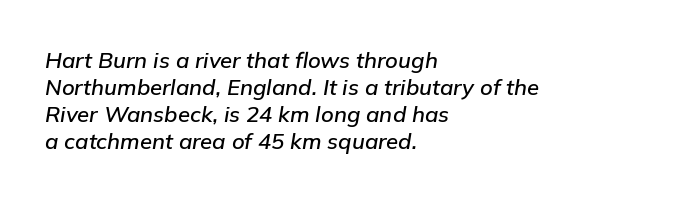
The image shows 22 px text type, italic (leaning right); set left-aligned, line spacing 1.23x, normal letter spacing, not underlined.
